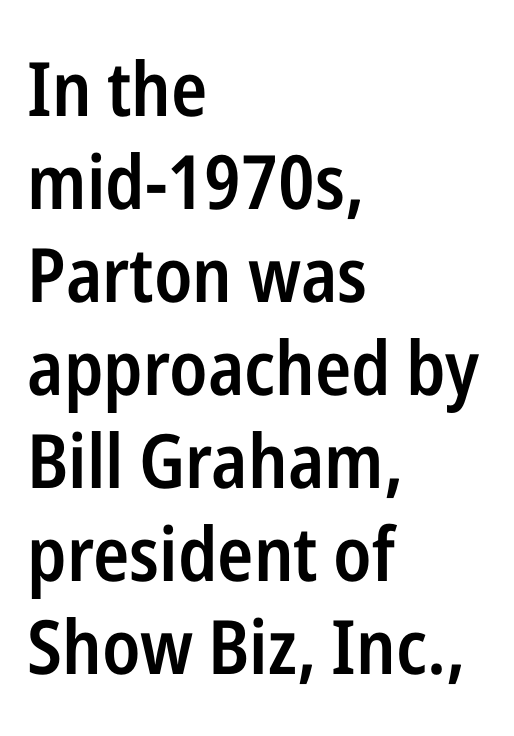
{"serif": "no", "italic": "no", "bold": "semi", "weight": "semibold", "width": "condensed", "stroke_contrast": "low", "x_height": "medium", "monospaced": "no", "underline": "no", "align": "left", "line_spacing_ratio": 1.24, "letter_spacing": "normal", "letter_spacing_em": 0.0, "glyph_px": 75}
